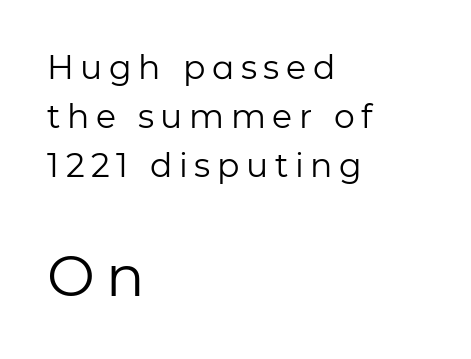
Q: Is the text bold? A: No.
Q: Is the text italic (slanted)? A: No, it is upright.
Q: Is the typeface a serif or a sans-serif typeface? A: Sans-serif.
Q: Is the text underlined? A: No.
Q: How is the paragraph aligned? A: Left-aligned.
Q: Is the spacing between letters normal or unusually wide? A: Unusually wide.
Q: Is the spacing between lines tight, normal or loose? A: Normal.
Q: Which block of text is set in a larger size, the first (top) or the second (bottom)? A: The second (bottom) one.
Q: Width (condensed, normal, or wide)? A: Normal.
Q: Stroke contrast? A: Low.
Q: x-height? A: Medium.
Q: Monospaced? A: No.
